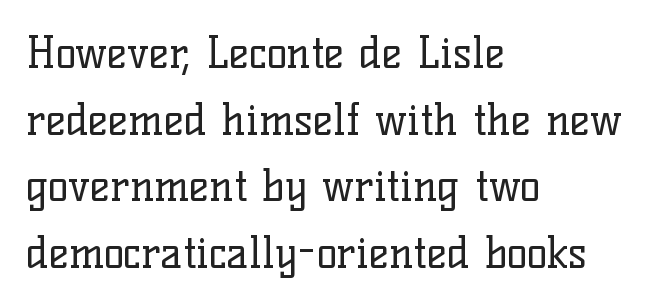
{"serif": "yes", "italic": "no", "bold": "no", "weight": "regular", "width": "normal", "stroke_contrast": "low", "x_height": "medium", "monospaced": "no", "underline": "no", "align": "left", "line_spacing": "normal", "line_spacing_ratio": 1.55, "letter_spacing": "normal", "letter_spacing_em": 0.0, "glyph_px": 43}
